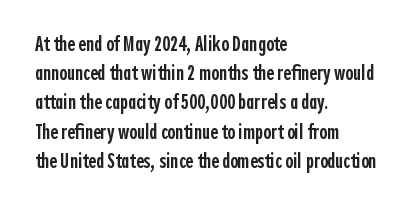
{"italic": "no", "bold": "semi", "underline": "no", "align": "left", "line_spacing": "normal", "line_spacing_ratio": 1.39, "letter_spacing": "normal", "letter_spacing_em": 0.0, "glyph_px": 21}
